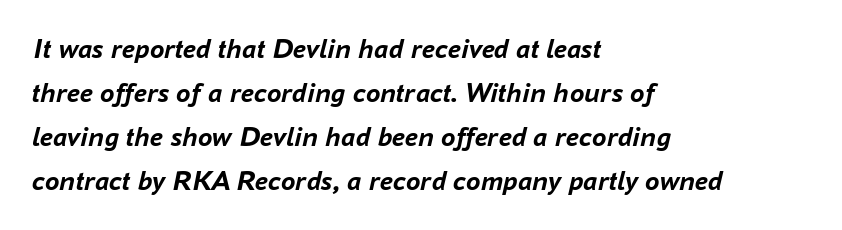
{"italic": "yes", "lean": "right", "slant_degrees": 16, "bold": "yes", "weight": "semibold", "width": "normal", "stroke_contrast": "low", "x_height": "medium", "monospaced": "no", "underline": "no", "align": "left", "line_spacing": "normal", "line_spacing_ratio": 1.52, "letter_spacing": "normal", "letter_spacing_em": 0.0, "glyph_px": 29}
